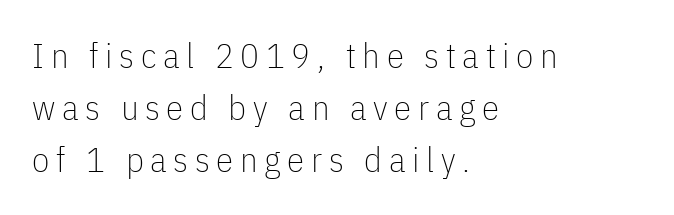
{"serif": "no", "italic": "no", "bold": "no", "weight": "thin", "width": "condensed", "stroke_contrast": "low", "x_height": "medium", "monospaced": "no", "underline": "no", "align": "left", "line_spacing": "normal", "line_spacing_ratio": 1.49, "glyph_px": 35}
